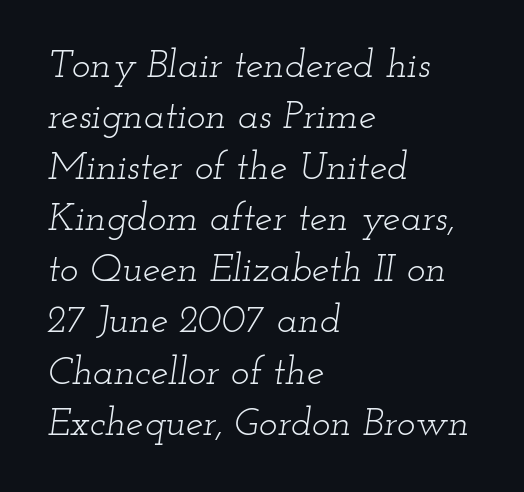
{"serif": "yes", "italic": "yes", "lean": "right", "slant_degrees": 12, "bold": "no", "weight": "light", "width": "wide", "stroke_contrast": "low", "x_height": "small", "monospaced": "no", "underline": "no", "align": "left", "line_spacing": "normal", "line_spacing_ratio": 1.31, "letter_spacing": "normal", "letter_spacing_em": 0.0, "glyph_px": 39}
